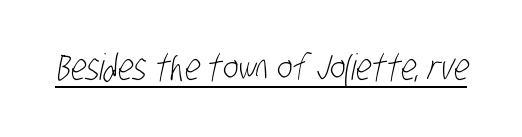
{"serif": "no", "bold": "no", "weight": "light", "width": "condensed", "stroke_contrast": "low", "x_height": "large", "monospaced": "no", "underline": "yes", "letter_spacing": "normal", "letter_spacing_em": 0.0, "glyph_px": 36}
